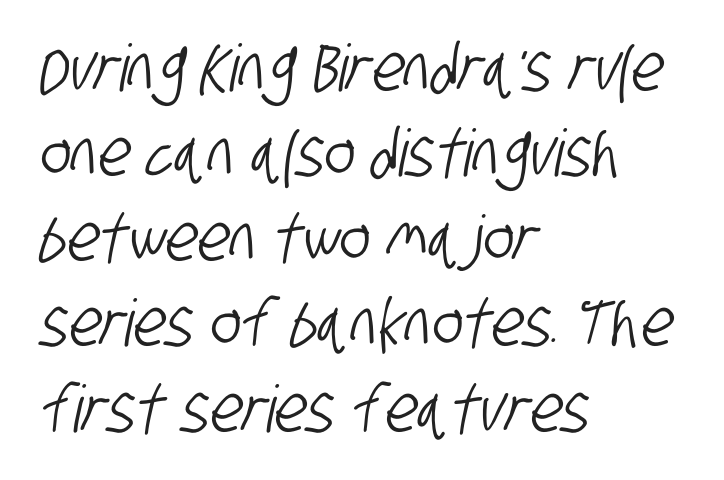
Q: Is the typeface a serif or a sans-serif typeface? A: Sans-serif.
Q: Is the text underlined? A: No.
Q: How is the paragraph aligned? A: Left-aligned.
Q: Is the spacing between letters normal or unusually wide? A: Normal.
Q: Is the spacing between lines tight, normal or loose? A: Normal.
Q: Width (condensed, normal, or wide)? A: Condensed.
Q: Stroke contrast? A: Low.
Q: x-height? A: Large.
Q: Monospaced? A: No.
